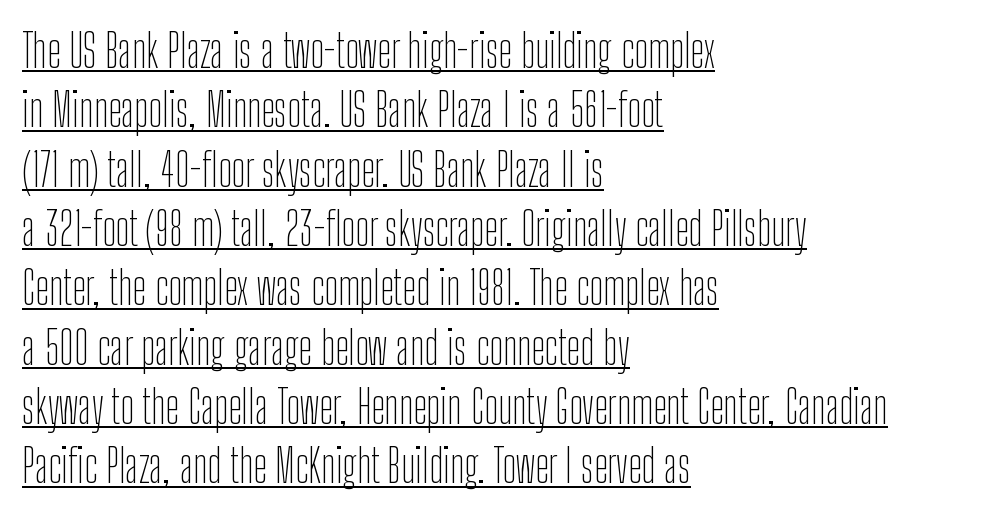
{"serif": "no", "italic": "no", "bold": "no", "weight": "thin", "width": "condensed", "stroke_contrast": "low", "x_height": "medium", "monospaced": "no", "underline": "yes", "align": "left", "line_spacing": "normal", "line_spacing_ratio": 1.29, "letter_spacing": "normal", "letter_spacing_em": 0.0, "glyph_px": 46}
